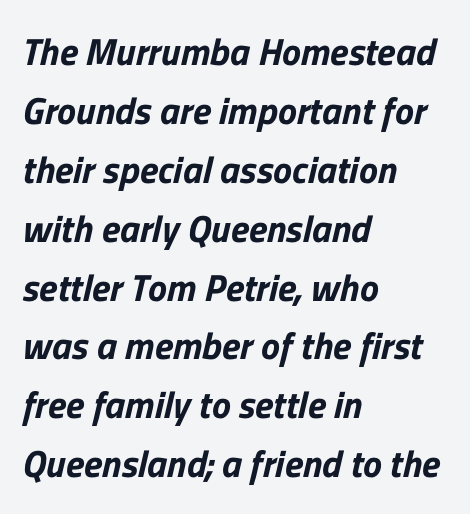
Q: Is the typeface a serif or a sans-serif typeface? A: Sans-serif.
Q: Is the text underlined? A: No.
Q: How is the paragraph aligned? A: Left-aligned.
Q: Is the spacing between letters normal or unusually wide? A: Normal.
Q: Is the spacing between lines tight, normal or loose? A: Normal.
Q: Width (condensed, normal, or wide)? A: Normal.
Q: Stroke contrast? A: Low.
Q: x-height? A: Medium.
Q: Monospaced? A: No.
